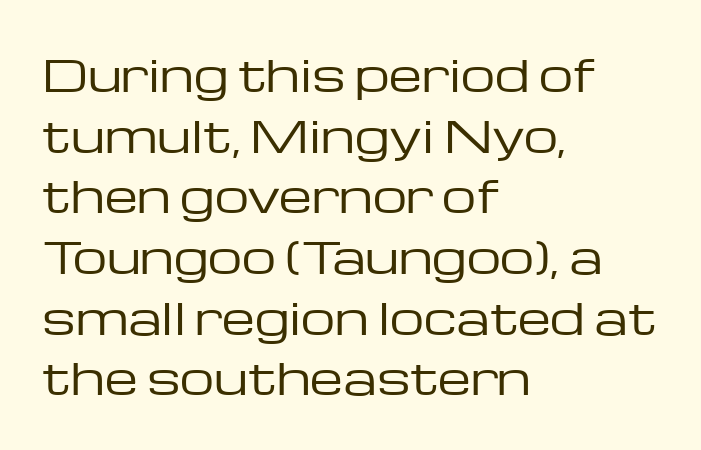
The image shows 43 px regular-weight, wide sans-serif type, upright; set left-aligned, normal line spacing (1.41x), normal letter spacing, not underlined; low stroke contrast and a medium x-height.
